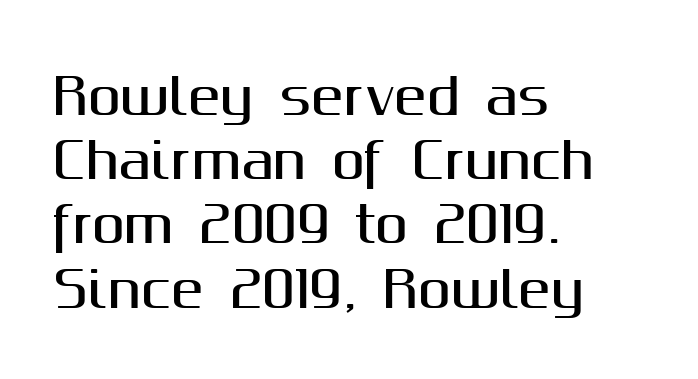
The image shows 49 px sans-serif type, upright; set left-aligned, normal line spacing (1.31x), normal letter spacing, not underlined; medium stroke contrast and a medium x-height.
